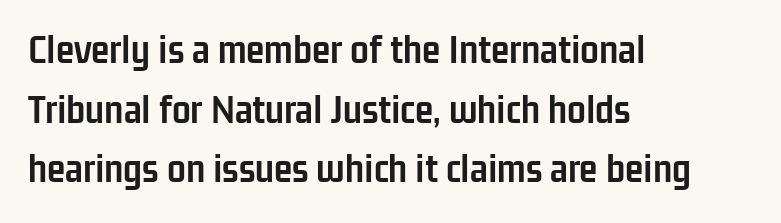
A typesetter would label this face a sans. The axis of the letterforms is exactly vertical. This rendering uses left alignment, leaving the right contour irregular. Note the varied advance widths — an 'i' is clearly narrower than an 'm'. Weight: bold.
